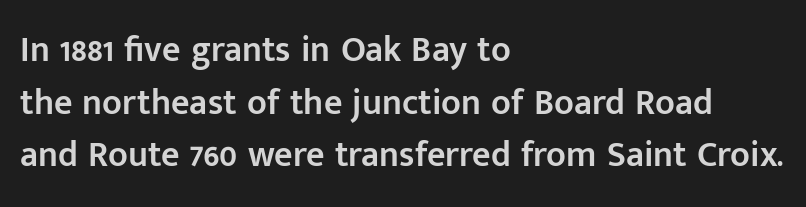
How heavy is the stroke? Medium-heavy — a semibold, shy of bold. Does the leading feel generous? No, just average. In CSS terms this would be text-align: left. The string is rendered with underlining switched off. Each letter keeps its own natural width here, so spacing adapts to shape.
